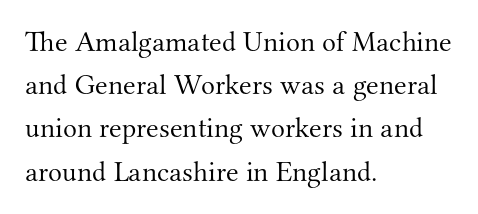
The image shows 29 px light serif type, upright; set left-aligned, normal line spacing (1.49x), normal letter spacing, not underlined; medium stroke contrast and a small x-height.
